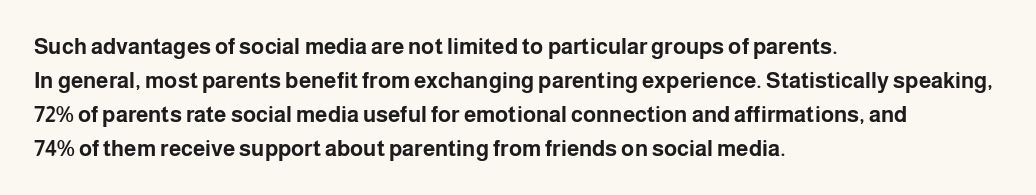
The lettering holds an erect, upright posture throughout. No word sits above an underline. Thick stems and heavy bowls — unmistakably bold. How are the letters spaced? Ordinarily, with no added tracking. Line beginnings align vertically; line endings do not.
